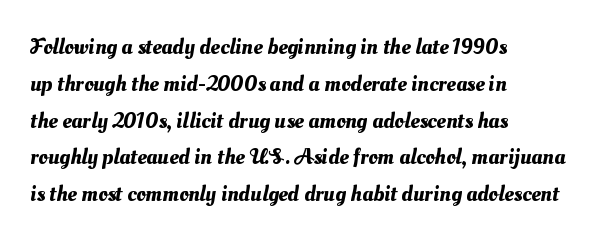
Each line starts at the same left margin while the right side varies. Rule under the text: the space is simply empty. If you measured baseline to baseline, you'd find a middling distance. Honestly, the letter spacing is just normal — you wouldn't notice it.
